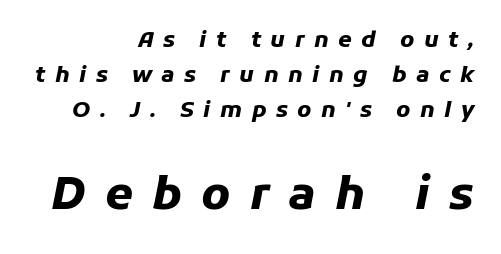
The image shows 45 px heavy type, italic (leaning right); set right-aligned, normal line spacing (1.59x), unusually wide letter spacing (+0.43 em), not underlined; the second (bottom) block is 2.05x larger; low stroke contrast and a medium x-height.
